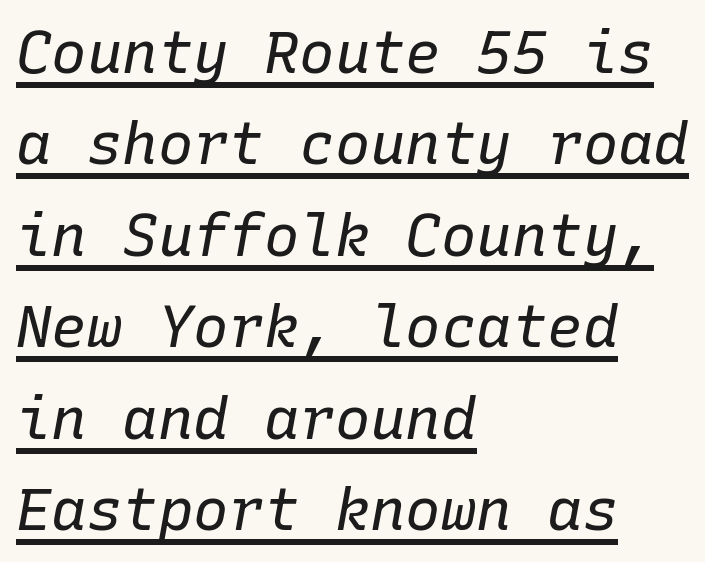
Q: Is the text bold? A: No.
Q: Is the text italic (slanted)? A: Yes, it leans right by about 10 degrees.
Q: Is the text underlined? A: Yes.
Q: How is the paragraph aligned? A: Left-aligned.
Q: Is the spacing between letters normal or unusually wide? A: Normal.
Q: Is the spacing between lines tight, normal or loose? A: Normal.
Q: Width (condensed, normal, or wide)? A: Normal.
Q: Stroke contrast? A: Low.
Q: x-height? A: Medium.
Q: Monospaced? A: Yes.
